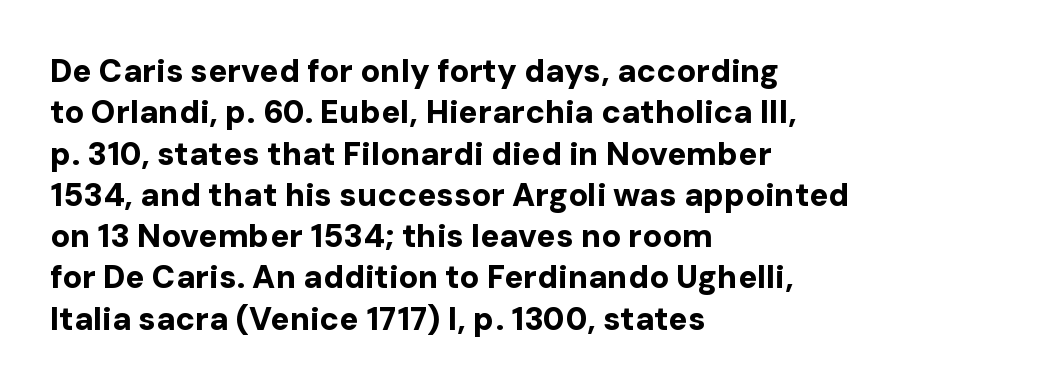
Spacing verdict: proportional, widths tailored to each character. Letter spacing: default. Stroke thickness is high; the sample reads as a true bold. These lines stack with their left ends in a neat column.
